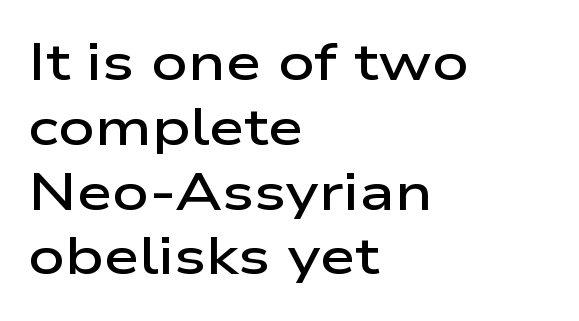
Q: Is the text bold? A: Semi-bold.
Q: Is the text italic (slanted)? A: No, it is upright.
Q: Is the typeface a serif or a sans-serif typeface? A: Sans-serif.
Q: Is the text underlined? A: No.
Q: How is the paragraph aligned? A: Left-aligned.
Q: Is the spacing between letters normal or unusually wide? A: Normal.
Q: Is the spacing between lines tight, normal or loose? A: Normal.
Q: Width (condensed, normal, or wide)? A: Wide.
Q: Stroke contrast? A: Low.
Q: x-height? A: Medium.
Q: Monospaced? A: No.
